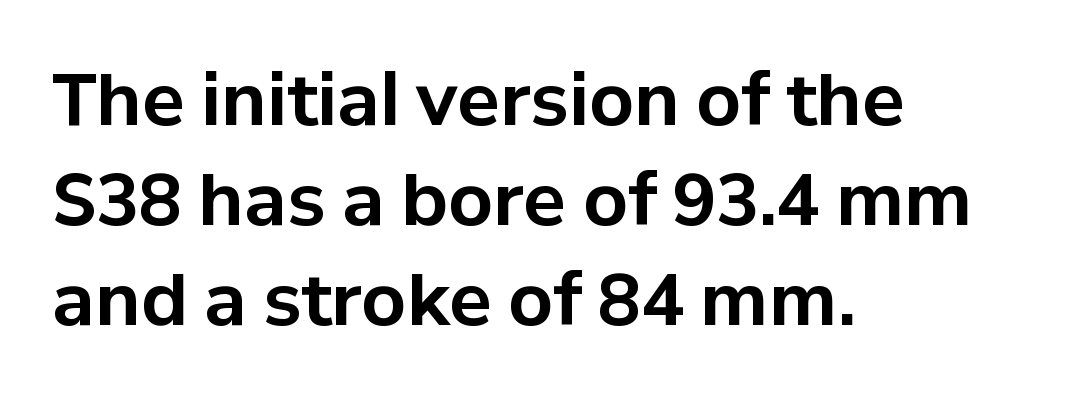
Letterform terminals end flat and unadorned throughout the passage. Unmarked baselines from the first word to the last. You could call the tracking neutral — neither tight nor loose. Upright lettering throughout.
